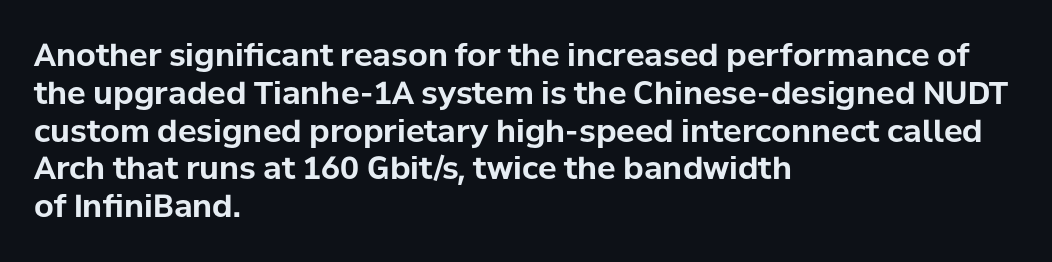
Q: Is the text bold? A: Yes.
Q: Is the text italic (slanted)? A: No, it is upright.
Q: Is the typeface a serif or a sans-serif typeface? A: Sans-serif.
Q: Is the text underlined? A: No.
Q: How is the paragraph aligned? A: Left-aligned.
Q: Is the spacing between letters normal or unusually wide? A: Normal.
Q: Width (condensed, normal, or wide)? A: Normal.
Q: Stroke contrast? A: Low.
Q: x-height? A: Medium.
Q: Monospaced? A: No.
